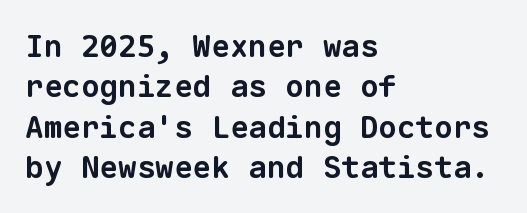
Q: Is the text bold? A: Yes.
Q: Is the typeface a serif or a sans-serif typeface? A: Sans-serif.
Q: Is the text underlined? A: No.
Q: How is the paragraph aligned? A: Left-aligned.
Q: Is the spacing between letters normal or unusually wide? A: Normal.
Q: Is the spacing between lines tight, normal or loose? A: Normal.
Q: Width (condensed, normal, or wide)? A: Normal.
Q: Stroke contrast? A: Low.
Q: x-height? A: Medium.
Q: Monospaced? A: Yes.
